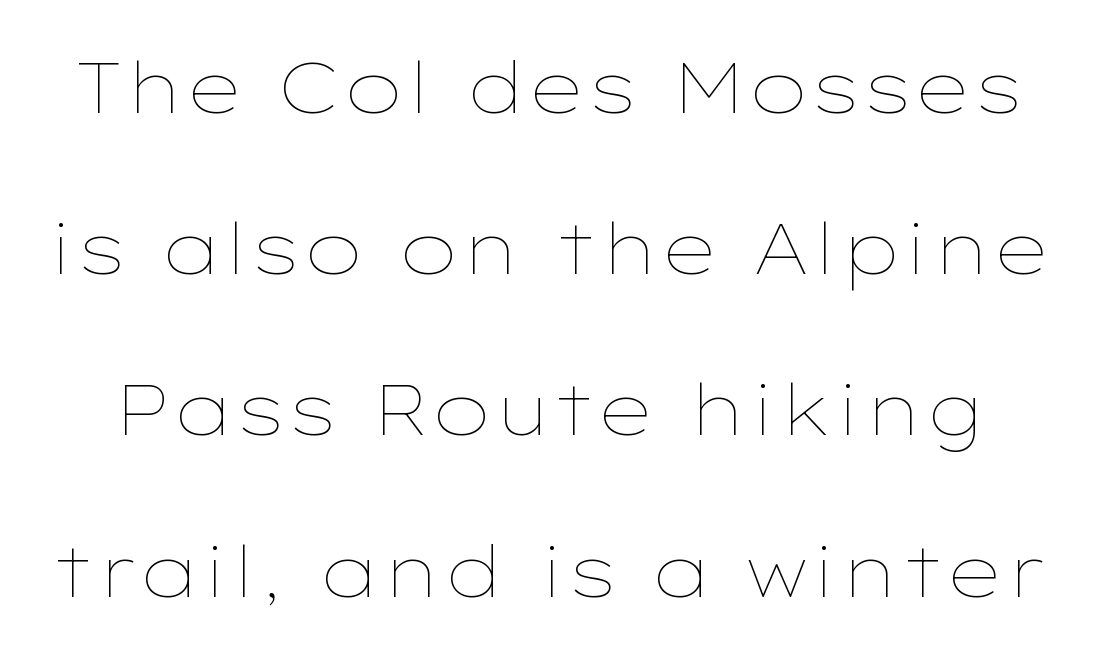
Q: Is the text bold? A: No.
Q: Is the text italic (slanted)? A: No, it is upright.
Q: Is the text underlined? A: No.
Q: Is the spacing between letters normal or unusually wide? A: Normal.
Q: Is the spacing between lines tight, normal or loose? A: Loose.
Q: Width (condensed, normal, or wide)? A: Wide.
Q: Stroke contrast? A: Low.
Q: x-height? A: Medium.
Q: Monospaced? A: No.
